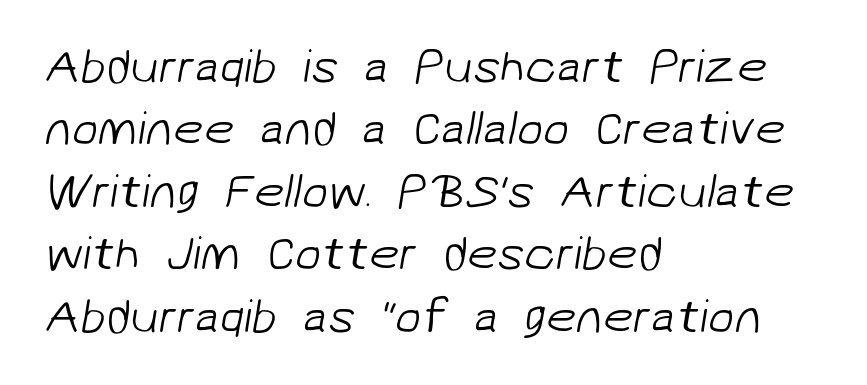
Q: Is the text bold? A: No.
Q: Is the typeface a serif or a sans-serif typeface? A: Sans-serif.
Q: Is the text underlined? A: No.
Q: How is the paragraph aligned? A: Left-aligned.
Q: Is the spacing between letters normal or unusually wide? A: Normal.
Q: Is the spacing between lines tight, normal or loose? A: Normal.
Q: Width (condensed, normal, or wide)? A: Normal.
Q: Stroke contrast? A: Low.
Q: x-height? A: Medium.
Q: Monospaced? A: No.
